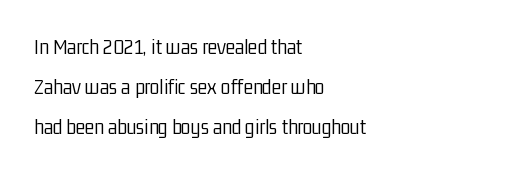
Q: Is the text bold? A: No.
Q: Is the text italic (slanted)? A: No, it is upright.
Q: Is the text underlined? A: No.
Q: How is the paragraph aligned? A: Left-aligned.
Q: Is the spacing between letters normal or unusually wide? A: Normal.
